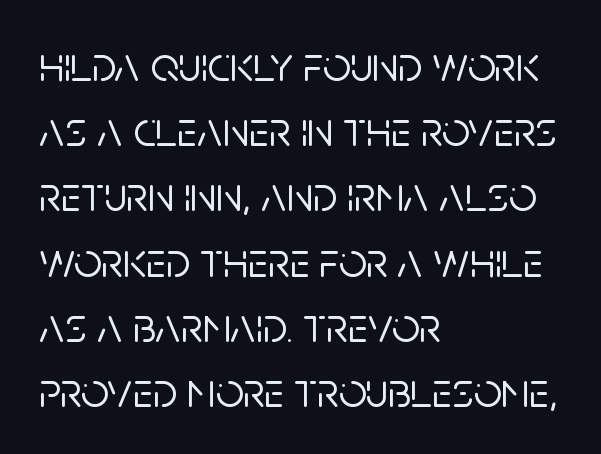
Character widths vary here, with narrow letters taking less room than wide ones. Honestly, the letter spacing is just normal — you wouldn't notice it. Leading: standard. Examine the stroke ends and you'll find no serifs. Has an underline been added? It has not.
